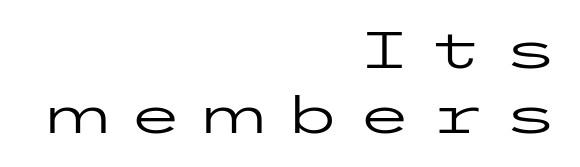
Stem width sits at or under what a default text font uses. You could only call the tracking loose — the letters float apart. The characters display no serif detailing; their extremities are plain. This rendering uses right alignment, leaving the left contour irregular. Ascenders rise straight up at ninety degrees. One glance says typical: line gaps are just what's usual.
